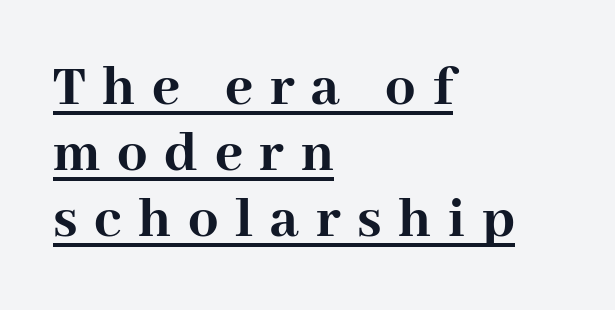
This rendering uses left alignment, leaving the right contour irregular. How would I describe the line gaps? Narrow and economical. Here the glyphs are tracked loosely, breaking word shapes into spaced letters. Somebody hit Ctrl+U on this one — the words are underlined. How heavy is the stroke? Heavy — this is a bold.
